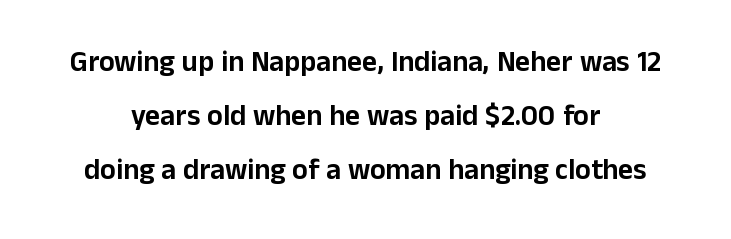
{"serif": "no", "italic": "no", "width": "normal", "stroke_contrast": "low", "x_height": "medium", "monospaced": "no", "underline": "no", "align": "center", "line_spacing_ratio": 1.86, "letter_spacing": "normal", "letter_spacing_em": 0.0, "glyph_px": 29}
